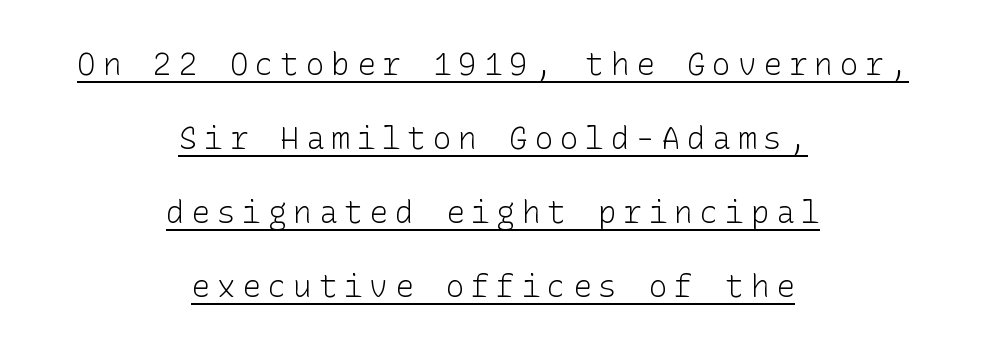
The image shows 31 px light sans-serif type, upright; set centered, loose line spacing (2.39x), unusually wide letter spacing (+0.22 em), underlined; low stroke contrast and a medium x-height.
